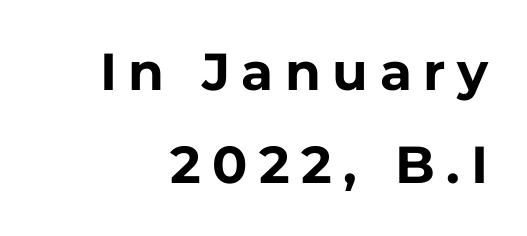
The image shows 52 px bold sans-serif type, upright; set line spacing 1.78x, unusually wide letter spacing (+0.22 em), not underlined; low stroke contrast and a medium x-height.
